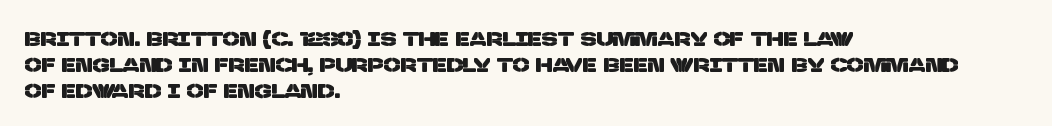
Interline gaps are of average width in this sample. Students, note that the glyphs here touch the page at normal intervals. The lines are quadded left. A clean baseline with only descenders dipping below it.
